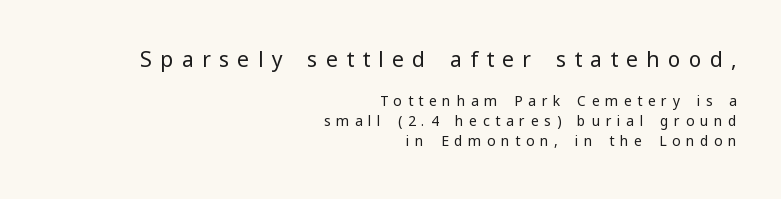
{"italic": "no", "bold": "no", "underline": "no", "align": "right", "line_spacing": "normal", "line_spacing_ratio": 1.44, "letter_spacing": "wide", "letter_spacing_em": 0.4, "larger_block": "first", "size_ratio": 1.5, "glyph_px": 21}
